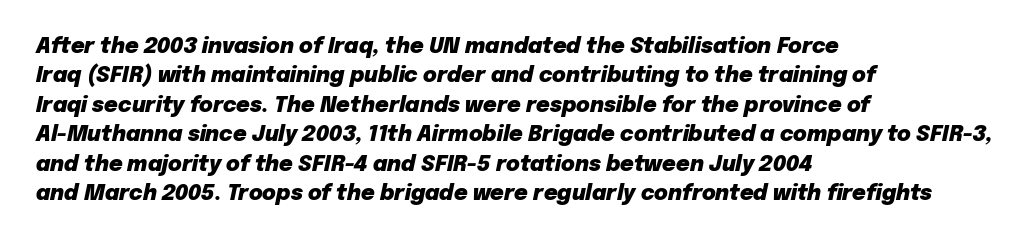
Q: Is the text bold? A: Yes.
Q: Is the text italic (slanted)? A: Yes, it leans right by about 12 degrees.
Q: Is the text underlined? A: No.
Q: How is the paragraph aligned? A: Left-aligned.
Q: Is the spacing between letters normal or unusually wide? A: Normal.
Q: Is the spacing between lines tight, normal or loose? A: Normal.
